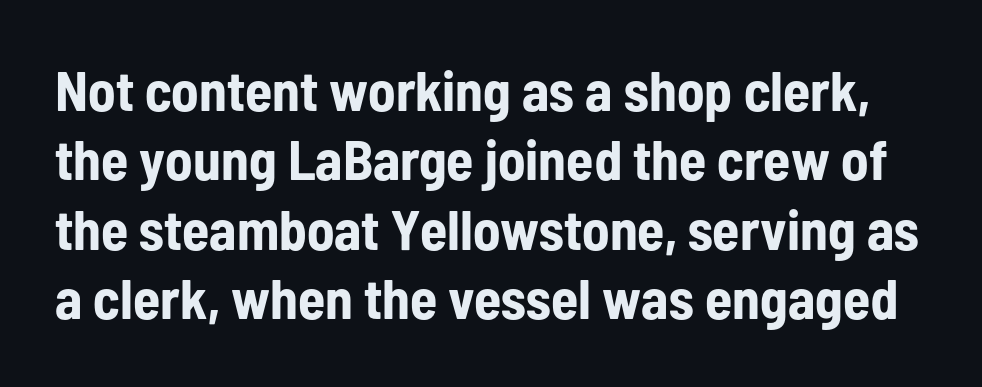
{"serif": "no", "italic": "no", "bold": "yes", "weight": "bold", "width": "condensed", "stroke_contrast": "low", "x_height": "medium", "monospaced": "no", "underline": "no", "line_spacing_ratio": 1.24, "letter_spacing": "normal", "letter_spacing_em": 0.0, "glyph_px": 56}
